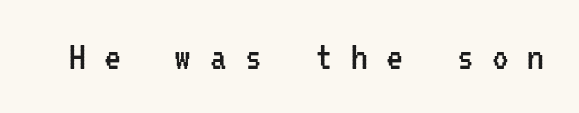
{"serif": "no", "italic": "no", "bold": "no", "weight": "regular", "width": "condensed", "stroke_contrast": "low", "x_height": "medium", "monospaced": "yes", "underline": "no", "letter_spacing": "wide", "letter_spacing_em": 0.44, "glyph_px": 42}
